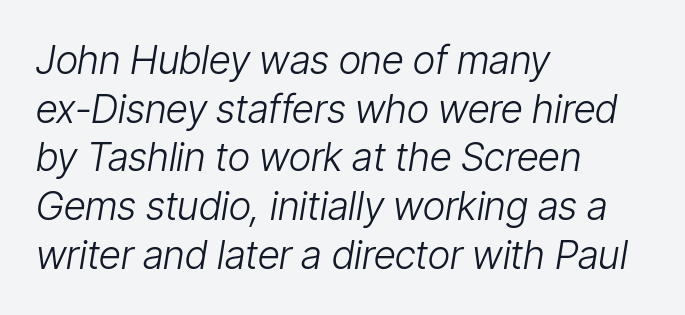
{"italic": "yes", "lean": "right", "slant_degrees": 9, "bold": "no", "weight": "light", "width": "condensed", "stroke_contrast": "low", "x_height": "medium", "monospaced": "no", "underline": "no", "align": "left", "line_spacing": "normal", "line_spacing_ratio": 1.25, "letter_spacing": "normal", "letter_spacing_em": 0.0, "glyph_px": 39}
